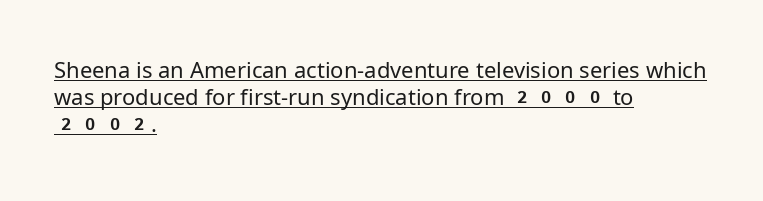
Q: Is the text bold? A: No.
Q: Is the text italic (slanted)? A: No, it is upright.
Q: Is the text underlined? A: Yes.
Q: How is the paragraph aligned? A: Left-aligned.
Q: Is the spacing between letters normal or unusually wide? A: Normal.
